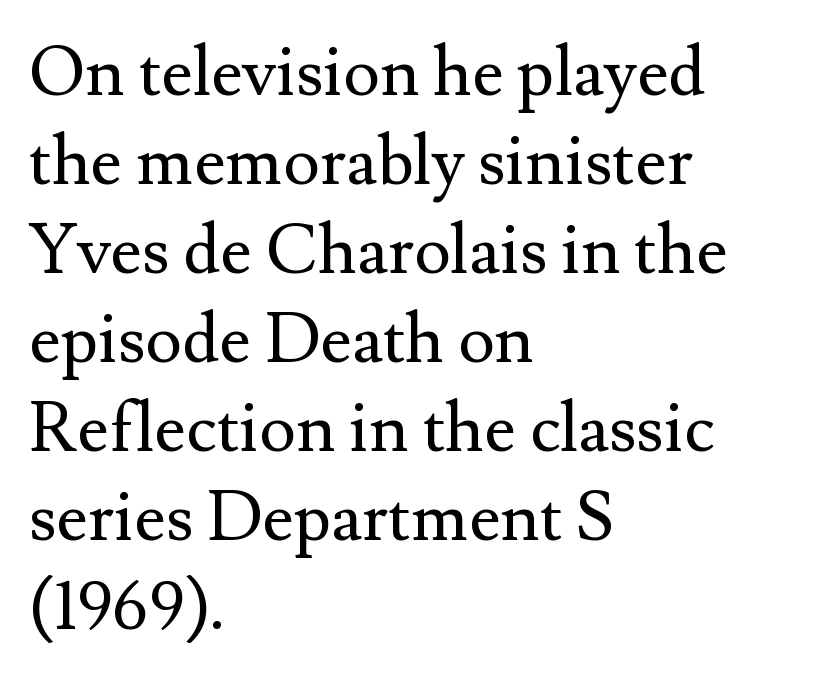
{"serif": "yes", "italic": "no", "bold": "no", "weight": "regular", "width": "normal", "stroke_contrast": "medium", "x_height": "small", "monospaced": "no", "underline": "no", "align": "left", "line_spacing": "normal", "line_spacing_ratio": 1.29, "letter_spacing": "normal", "letter_spacing_em": 0.0, "glyph_px": 69}
